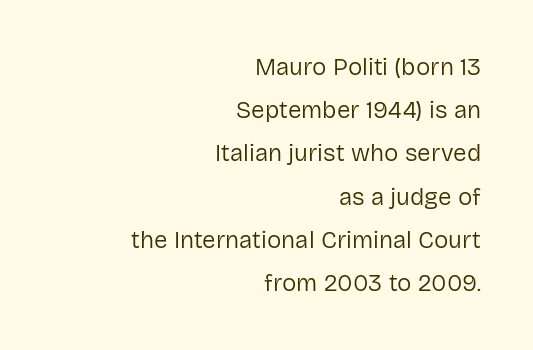
Q: Is the text bold? A: No.
Q: Is the text italic (slanted)? A: No, it is upright.
Q: Is the text underlined? A: No.
Q: How is the paragraph aligned? A: Right-aligned.
Q: Is the spacing between letters normal or unusually wide? A: Normal.
